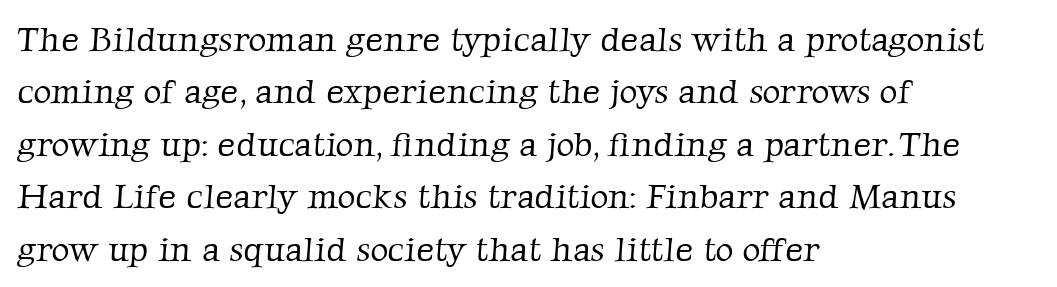
{"serif": "yes", "bold": "no", "weight": "light", "width": "normal", "stroke_contrast": "low", "x_height": "medium", "monospaced": "no", "underline": "no", "align": "left", "line_spacing": "normal", "line_spacing_ratio": 1.5, "letter_spacing": "normal", "letter_spacing_em": 0.0, "glyph_px": 35}
